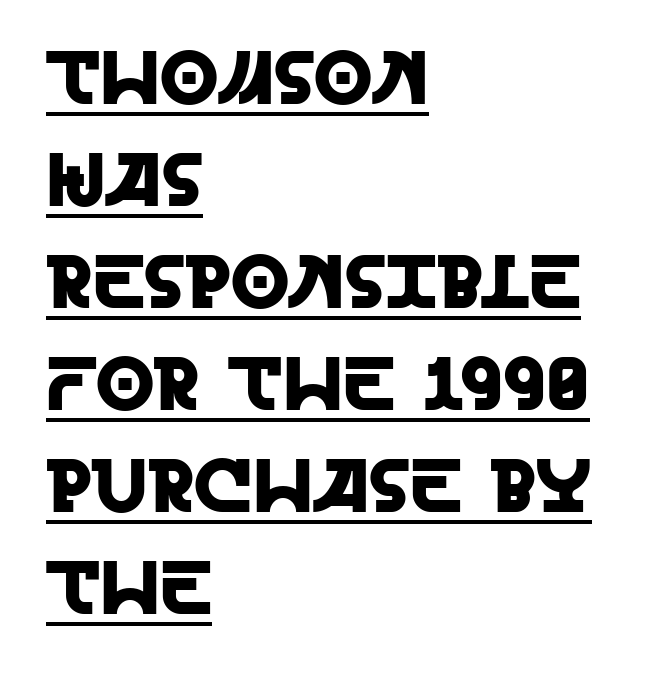
The lettering holds an erect, upright posture throughout. Nobody touched the tracking dial on this one. Looks like regular typesetting: each glyph gets only the width it needs. Stroke terminals: plain, sans-serif. The face used here appears with an underline applied. Leading matches the norm, producing a regular column.
